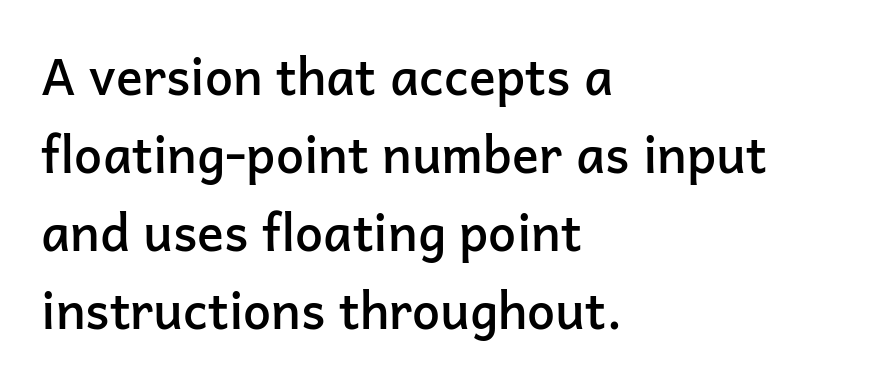
The image shows 50 px semibold sans-serif type, upright; set left-aligned, normal line spacing (1.56x), normal letter spacing, not underlined; low stroke contrast and a medium x-height.
